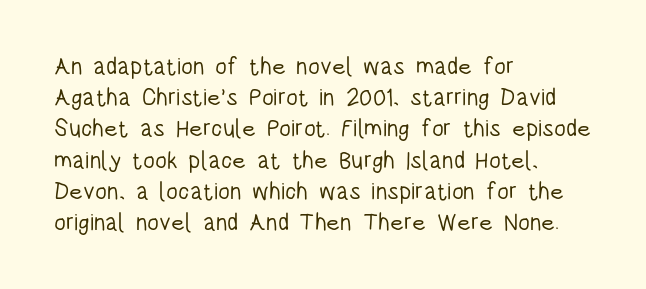
{"italic": "no", "bold": "no", "underline": "no", "align": "left", "line_spacing": "normal", "line_spacing_ratio": 1.3, "letter_spacing": "normal", "letter_spacing_em": 0.0, "glyph_px": 24}
